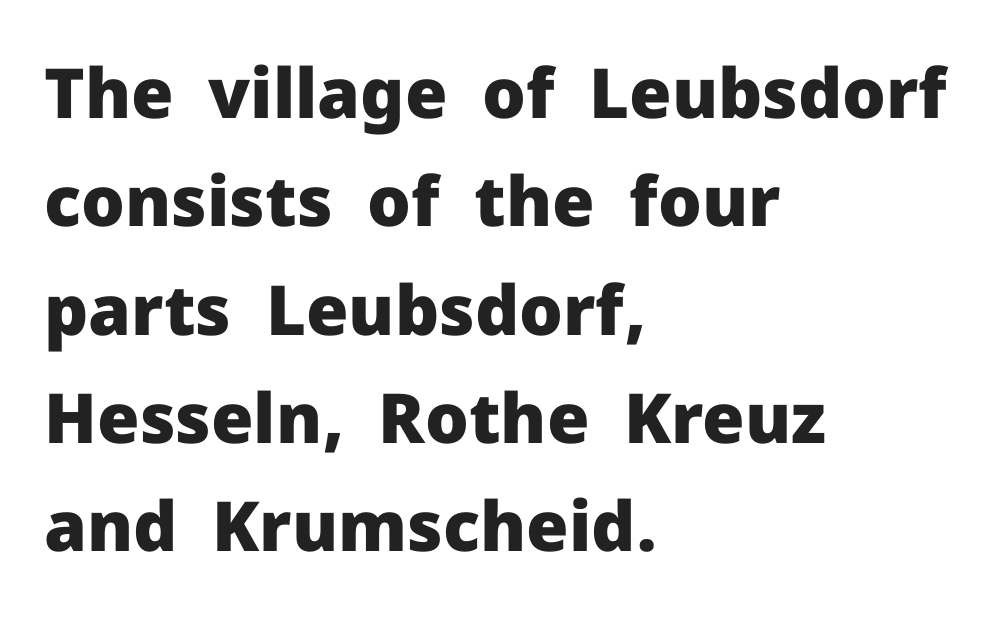
{"serif": "no", "italic": "no", "bold": "yes", "weight": "heavy", "width": "normal", "stroke_contrast": "low", "x_height": "medium", "monospaced": "no", "underline": "no", "align": "left", "line_spacing": "normal", "line_spacing_ratio": 1.57, "letter_spacing": "normal", "letter_spacing_em": 0.0, "glyph_px": 69}
